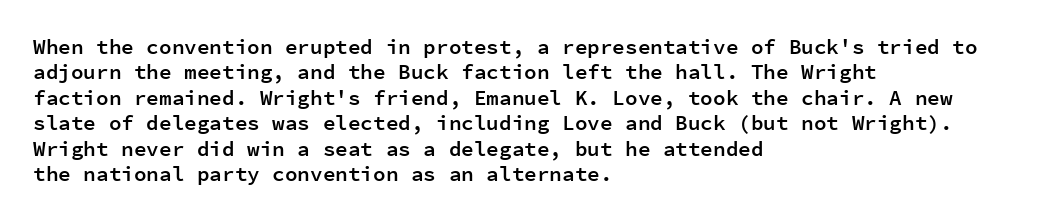
The image shows 21 px text type, upright; set left-aligned, line spacing 1.21x, normal letter spacing, not underlined.
